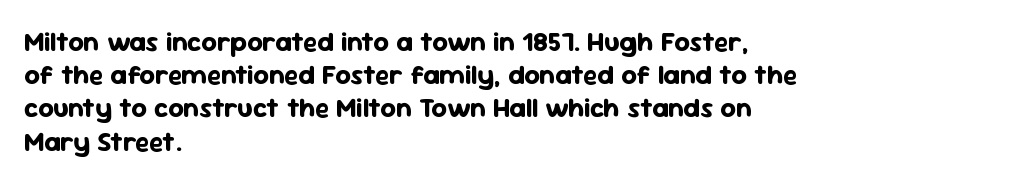
Q: Is the text bold? A: Yes.
Q: Is the text italic (slanted)? A: No, it is upright.
Q: Is the text underlined? A: No.
Q: How is the paragraph aligned? A: Left-aligned.
Q: Is the spacing between letters normal or unusually wide? A: Normal.
